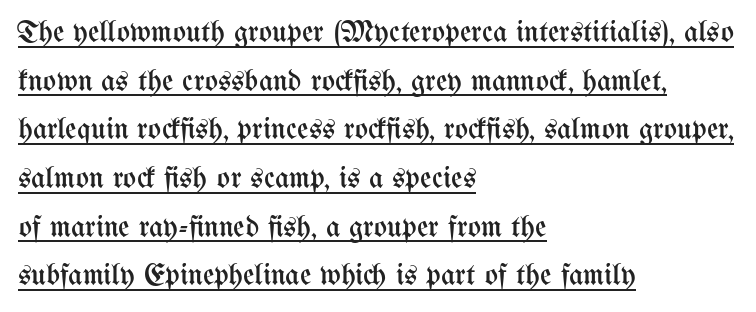
The image shows 31 px regular-weight, condensed type, upright; set left-aligned, normal line spacing (1.57x), normal letter spacing, underlined; medium stroke contrast and a medium x-height.
